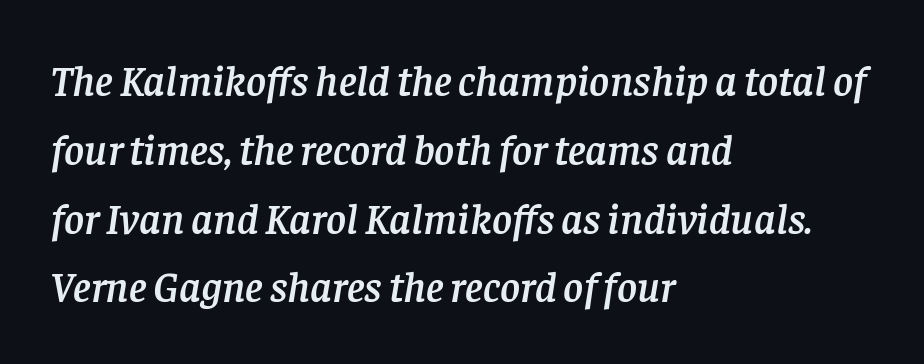
The image shows 43 px serif type, italic (leaning right); set left-aligned, normal line spacing (1.6x), normal letter spacing, not underlined; low stroke contrast and a large x-height.
